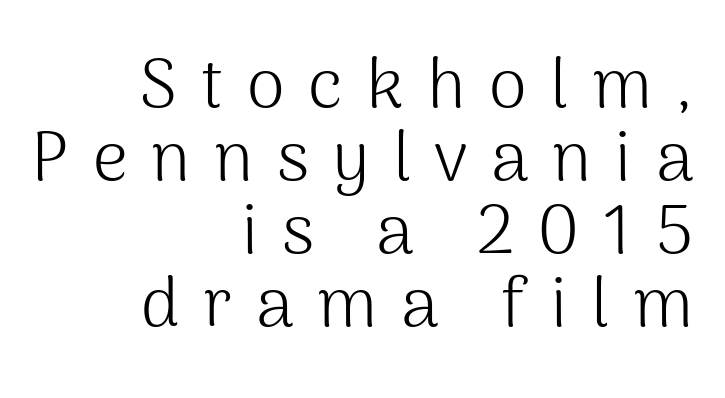
{"serif": "no", "italic": "no", "bold": "no", "weight": "light", "width": "normal", "stroke_contrast": "medium", "x_height": "medium", "monospaced": "no", "underline": "no", "align": "right", "line_spacing": "tight", "line_spacing_ratio": 1.06, "letter_spacing": "wide", "letter_spacing_em": 0.34, "glyph_px": 69}
